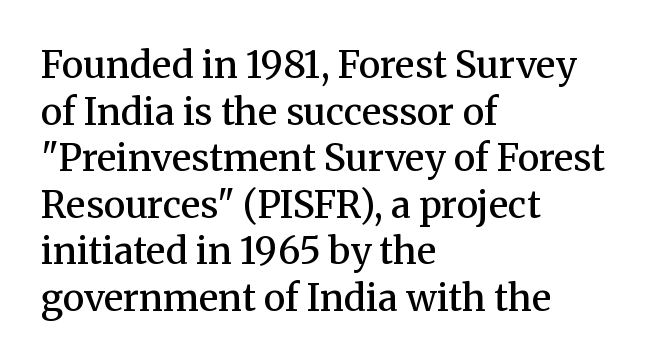
Teacher's note: observe the even left margin — that is flush-left alignment. Does the leading feel generous? No, just average. The rendering shows small feet on the letterforms — a serif design. You can tell it's not italic because the verticals are truly vertical.
